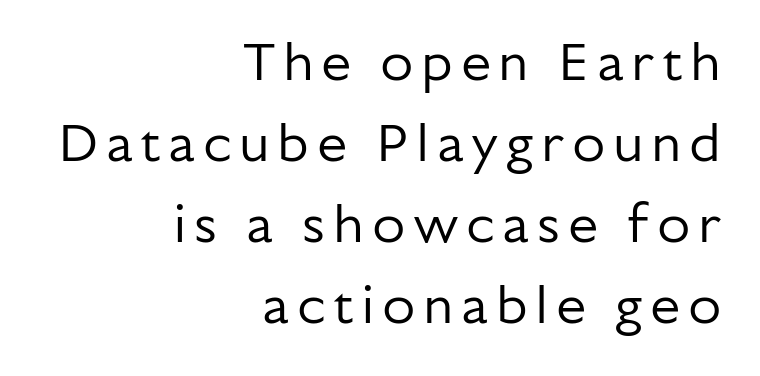
Q: Is the text bold? A: No.
Q: Is the text italic (slanted)? A: No, it is upright.
Q: Is the typeface a serif or a sans-serif typeface? A: Sans-serif.
Q: Is the text underlined? A: No.
Q: How is the paragraph aligned? A: Right-aligned.
Q: Is the spacing between lines tight, normal or loose? A: Normal.
Q: Width (condensed, normal, or wide)? A: Normal.
Q: Stroke contrast? A: Low.
Q: x-height? A: Medium.
Q: Monospaced? A: No.
